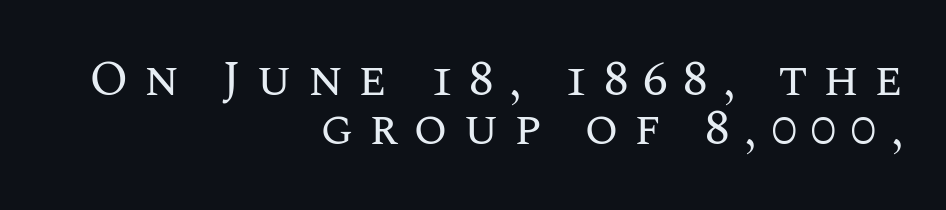
The image shows 49 px regular-weight type, upright; set right-aligned, tight line spacing (1.0x), unusually wide letter spacing (+0.31 em), not underlined; medium stroke contrast and a large x-height.
